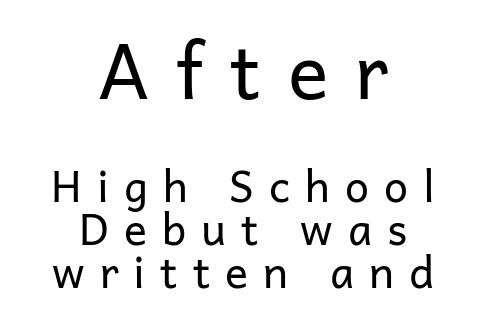
The face used here appears at its bigger size in the upper chunk. Leading: reduced. The type is letterspaced generously, with wide tracking. The weight tops out at a normal text grade. Check the space under the baseline: it is left empty. I'd call this a sans setting — the letters go barefoot.
